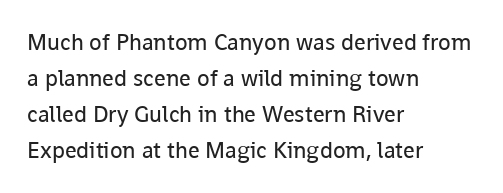
Q: Is the text bold? A: No.
Q: Is the text italic (slanted)? A: No, it is upright.
Q: Is the text underlined? A: No.
Q: How is the paragraph aligned? A: Left-aligned.
Q: Is the spacing between letters normal or unusually wide? A: Normal.
Q: Is the spacing between lines tight, normal or loose? A: Normal.
